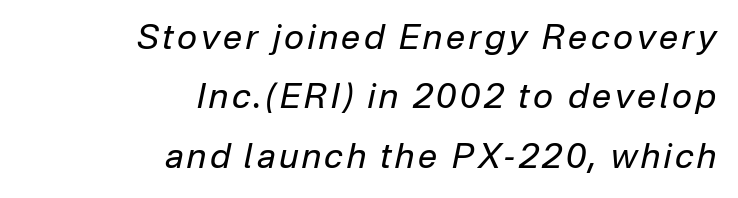
{"italic": "yes", "lean": "right", "slant_degrees": 12, "bold": "no", "weight": "regular", "width": "normal", "stroke_contrast": "low", "x_height": "medium", "monospaced": "no", "underline": "no", "align": "right", "line_spacing_ratio": 1.75, "glyph_px": 34}
